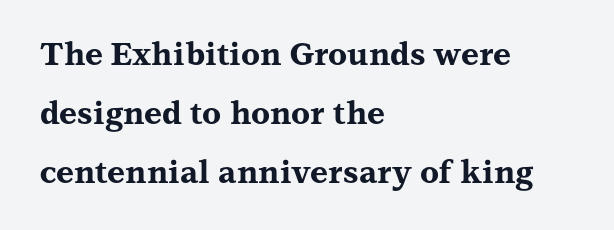
The image shows 31 px bold, wide serif type, upright; set left-aligned, loose line spacing (1.9x), normal letter spacing, not underlined; medium stroke contrast and a medium x-height.
